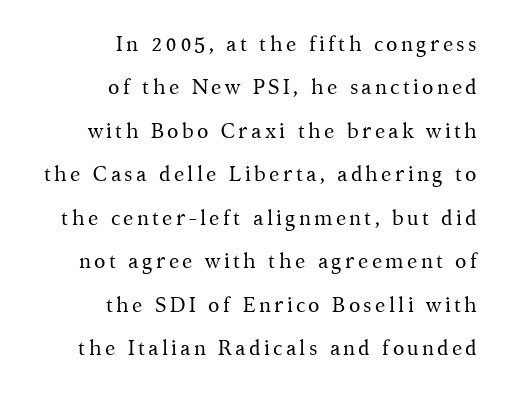
Q: Is the text bold? A: No.
Q: Is the text italic (slanted)? A: No, it is upright.
Q: Is the text underlined? A: No.
Q: How is the paragraph aligned? A: Right-aligned.
Q: Is the spacing between lines tight, normal or loose? A: Loose.
